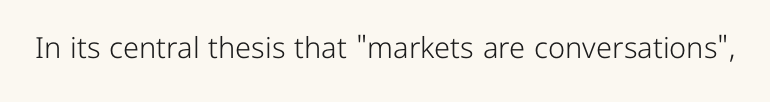
The image shows 29 px light sans-serif type, upright; set normal letter spacing, not underlined; low stroke contrast and a medium x-height.
